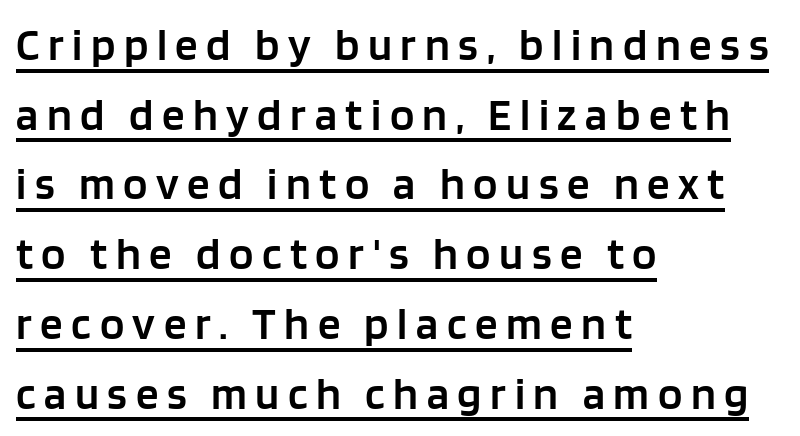
The image shows 45 px semibold sans-serif type, upright; set left-aligned, normal line spacing (1.55x), underlined; low stroke contrast and a large x-height.
